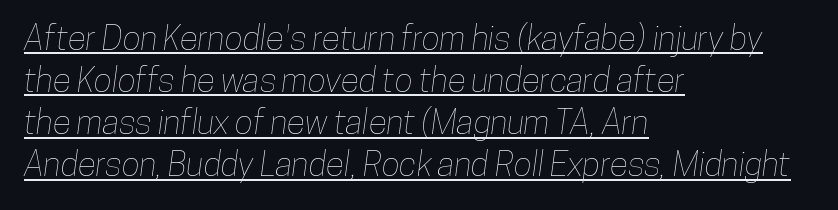
Tracking value appears to be zero — textbook default spacing. The paragraph shown leans on its left margin. The passage shown is typed in a proportional face where columns would drift. In designer terms, the underline attribute is active on this setting.
